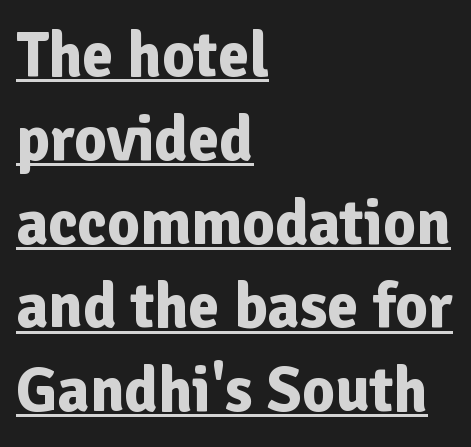
The image shows 63 px bold sans-serif type, upright; set left-aligned, normal line spacing (1.33x), normal letter spacing, underlined; low stroke contrast and a medium x-height.
